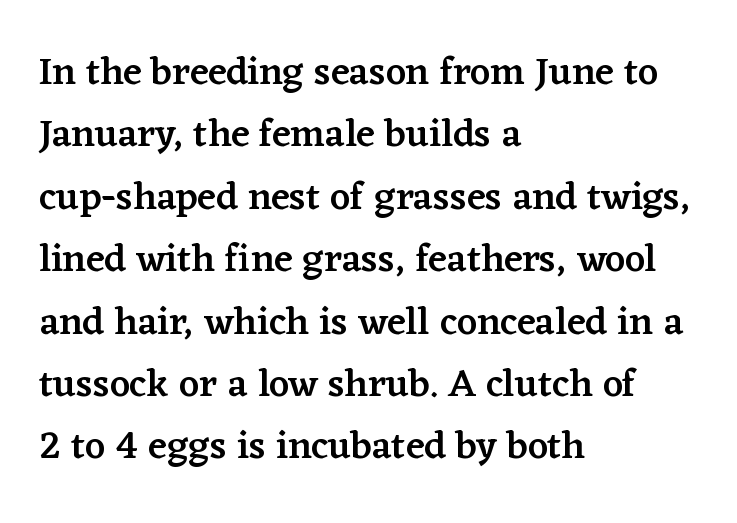
The image shows 39 px semibold serif type, upright; set left-aligned, normal line spacing (1.6x), normal letter spacing, not underlined; low stroke contrast and a medium x-height.
